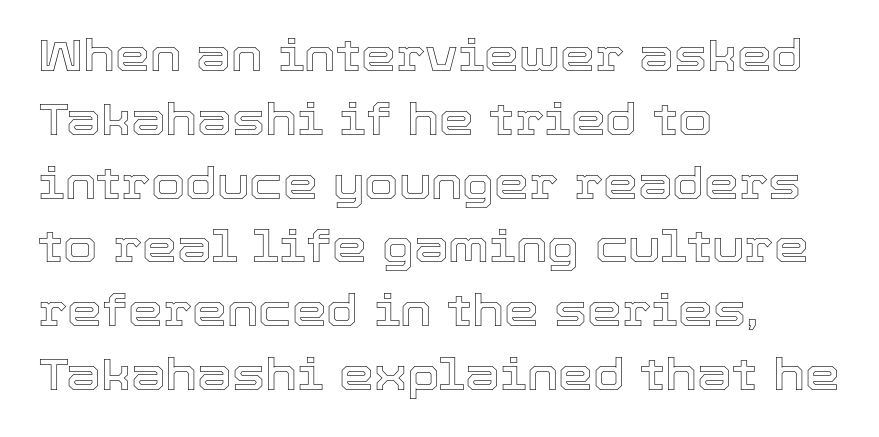
The compositor pushed each line to the left boundary. The space directly below the letters is spotless. The space between consecutive lines is moderate. The lettering holds an erect, upright posture throughout.
